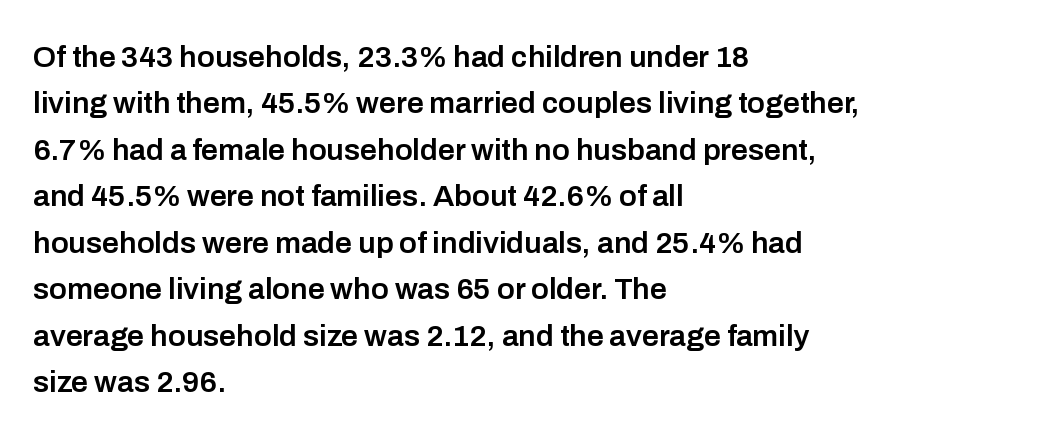
{"serif": "no", "italic": "no", "bold": "semi", "weight": "semibold", "width": "normal", "stroke_contrast": "low", "x_height": "medium", "monospaced": "no", "underline": "no", "align": "left", "line_spacing": "normal", "line_spacing_ratio": 1.55, "letter_spacing": "normal", "letter_spacing_em": 0.0, "glyph_px": 30}
